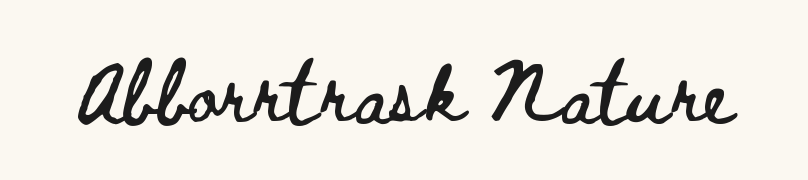
{"width": "wide", "stroke_contrast": "low", "x_height": "small", "monospaced": "no", "underline": "no", "letter_spacing": "normal", "letter_spacing_em": 0.0, "glyph_px": 60}
